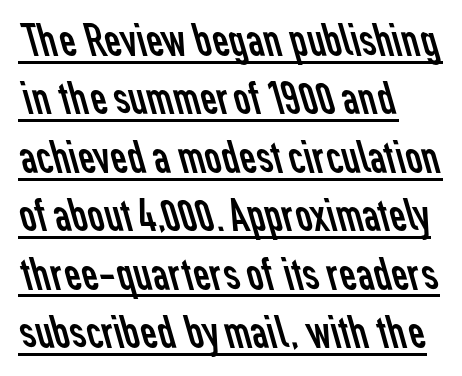
{"serif": "no", "bold": "no", "weight": "regular", "width": "normal", "stroke_contrast": "low", "x_height": "medium", "monospaced": "no", "underline": "yes", "align": "left", "line_spacing": "normal", "line_spacing_ratio": 1.27, "letter_spacing": "normal", "letter_spacing_em": 0.0, "glyph_px": 46}
